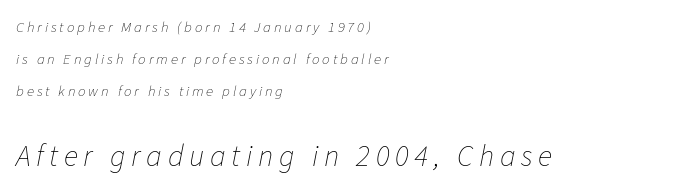
Q: Is the text bold? A: No.
Q: Is the text italic (slanted)? A: Yes, it leans right by about 11 degrees.
Q: Is the text underlined? A: No.
Q: How is the paragraph aligned? A: Left-aligned.
Q: Is the spacing between lines tight, normal or loose? A: Loose.
Q: Which block of text is set in a larger size, the first (top) or the second (bottom)? A: The second (bottom) one.
Q: Width (condensed, normal, or wide)? A: Normal.
Q: Stroke contrast? A: Low.
Q: x-height? A: Medium.
Q: Monospaced? A: No.
